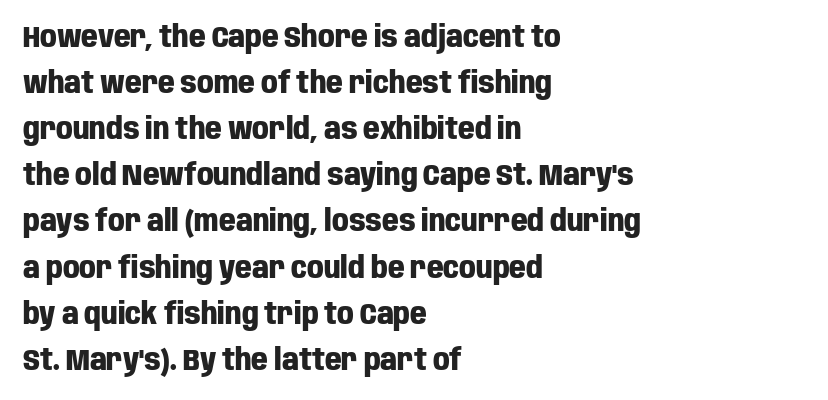
The image shows 29 px heavy, condensed sans-serif type, upright; set left-aligned, normal line spacing (1.59x), normal letter spacing, not underlined; low stroke contrast and a large x-height.
